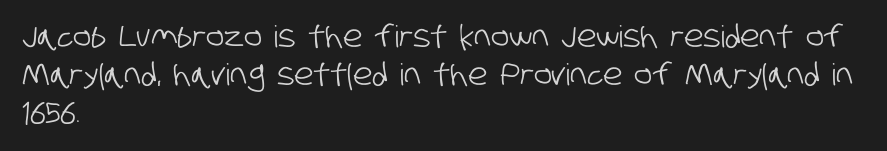
The baseline area is clear. Each line starts at the same left margin while the right side varies. What stands out about the letter spacing? Nothing — it is the standard amount. Note the varied advance widths — an 'i' is clearly narrower than an 'm'. The designer left line spacing at the default.
